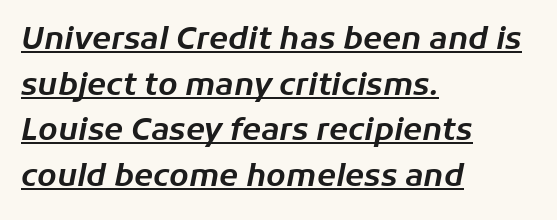
Q: Is the text italic (slanted)? A: Yes, it leans right by about 11 degrees.
Q: Is the text underlined? A: Yes.
Q: How is the paragraph aligned? A: Left-aligned.
Q: Is the spacing between letters normal or unusually wide? A: Normal.
Q: Is the spacing between lines tight, normal or loose? A: Normal.
Q: Width (condensed, normal, or wide)? A: Normal.
Q: Stroke contrast? A: Low.
Q: x-height? A: Medium.
Q: Monospaced? A: No.
